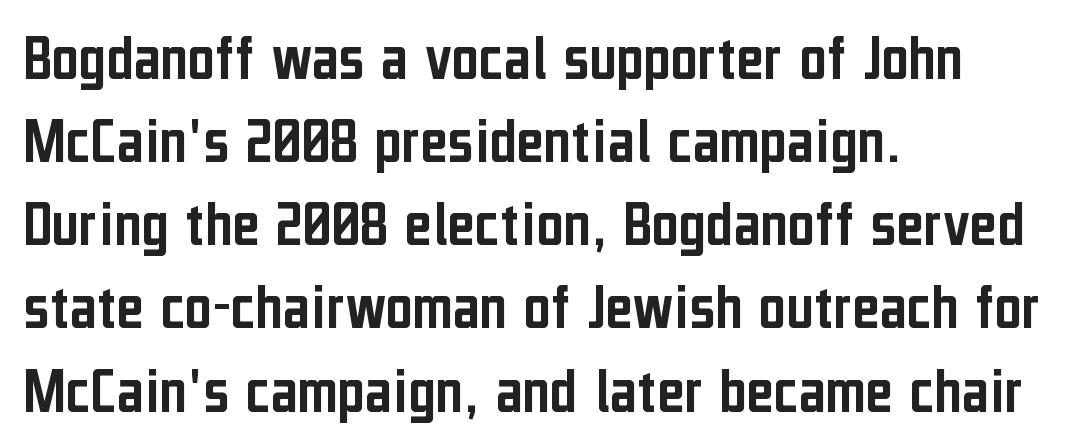
Q: Is the text italic (slanted)? A: No, it is upright.
Q: Is the typeface a serif or a sans-serif typeface? A: Sans-serif.
Q: Is the text underlined? A: No.
Q: How is the paragraph aligned? A: Left-aligned.
Q: Is the spacing between letters normal or unusually wide? A: Normal.
Q: Is the spacing between lines tight, normal or loose? A: Normal.
Q: Width (condensed, normal, or wide)? A: Condensed.
Q: Stroke contrast? A: Low.
Q: x-height? A: Medium.
Q: Monospaced? A: No.
